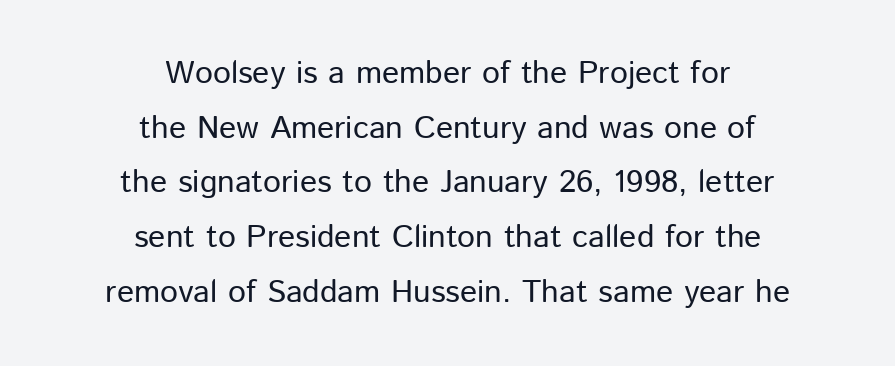
Q: Is the text bold? A: No.
Q: Is the text italic (slanted)? A: No, it is upright.
Q: Is the typeface a serif or a sans-serif typeface? A: Sans-serif.
Q: Is the text underlined? A: No.
Q: How is the paragraph aligned? A: Centered.
Q: Is the spacing between letters normal or unusually wide? A: Normal.
Q: Width (condensed, normal, or wide)? A: Normal.
Q: Stroke contrast? A: Low.
Q: x-height? A: Medium.
Q: Monospaced? A: No.
